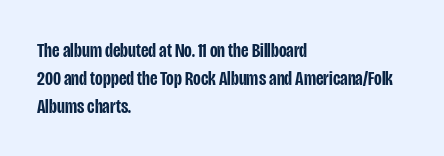
The image shows 21 px text type, upright; set left-aligned, normal line spacing (1.33x), normal letter spacing, not underlined.
